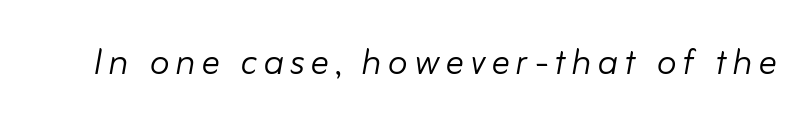
Here the designer chose a conventional face with non-uniform glyph widths. The face used here has a pronounced slope to its letters. Decoration check: the copy has no underline. Stem width sits at or under what a default text font uses.
